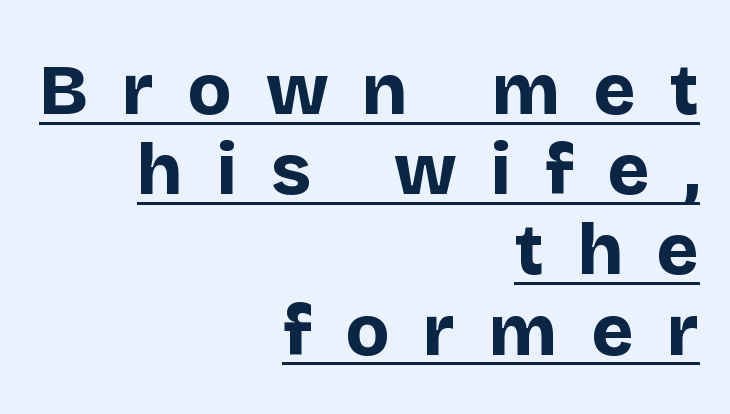
Q: Is the text bold? A: Yes.
Q: Is the text italic (slanted)? A: No, it is upright.
Q: Is the typeface a serif or a sans-serif typeface? A: Sans-serif.
Q: Is the text underlined? A: Yes.
Q: How is the paragraph aligned? A: Right-aligned.
Q: Is the spacing between letters normal or unusually wide? A: Unusually wide.
Q: Is the spacing between lines tight, normal or loose? A: Tight.
Q: Width (condensed, normal, or wide)? A: Normal.
Q: Stroke contrast? A: Low.
Q: x-height? A: Large.
Q: Monospaced? A: No.
